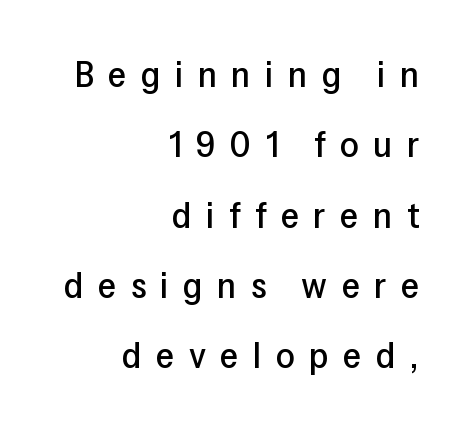
{"serif": "no", "italic": "no", "width": "normal", "stroke_contrast": "low", "x_height": "medium", "monospaced": "no", "underline": "no", "align": "right", "line_spacing": "loose", "line_spacing_ratio": 1.9, "letter_spacing": "wide", "letter_spacing_em": 0.39, "glyph_px": 37}
